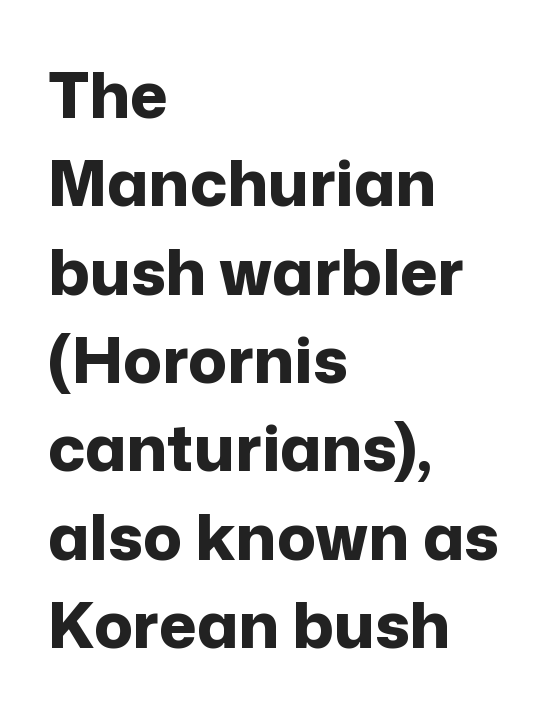
Q: Is the text bold? A: Yes.
Q: Is the text italic (slanted)? A: No, it is upright.
Q: Is the typeface a serif or a sans-serif typeface? A: Sans-serif.
Q: Is the text underlined? A: No.
Q: How is the paragraph aligned? A: Left-aligned.
Q: Is the spacing between letters normal or unusually wide? A: Normal.
Q: Is the spacing between lines tight, normal or loose? A: Normal.
Q: Width (condensed, normal, or wide)? A: Normal.
Q: Stroke contrast? A: Low.
Q: x-height? A: Medium.
Q: Monospaced? A: No.
